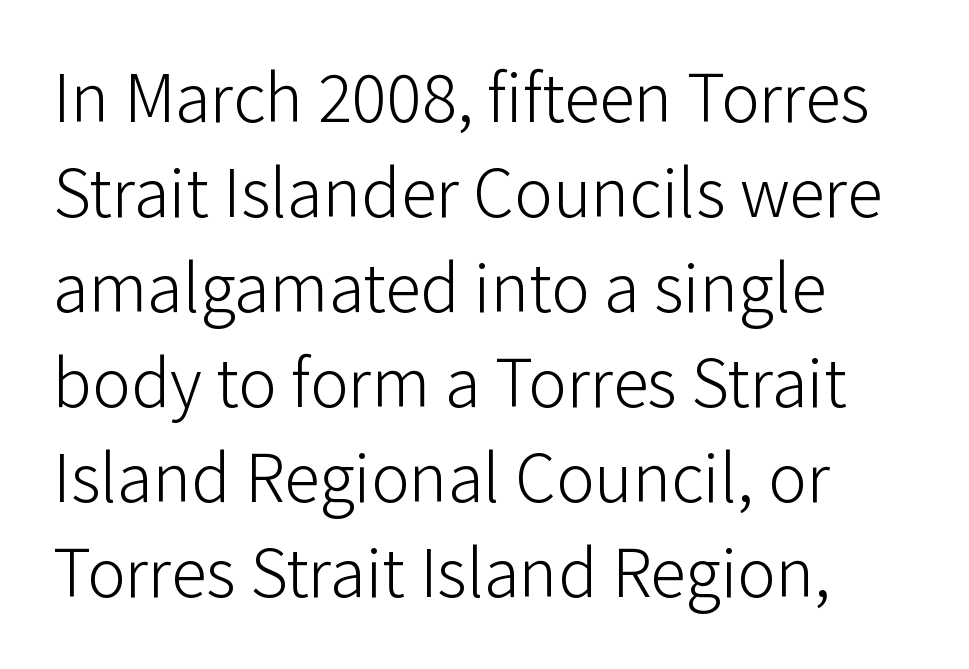
Q: Is the text bold? A: No.
Q: Is the text italic (slanted)? A: No, it is upright.
Q: Is the typeface a serif or a sans-serif typeface? A: Sans-serif.
Q: Is the text underlined? A: No.
Q: How is the paragraph aligned? A: Left-aligned.
Q: Is the spacing between letters normal or unusually wide? A: Normal.
Q: Is the spacing between lines tight, normal or loose? A: Normal.
Q: Width (condensed, normal, or wide)? A: Normal.
Q: Stroke contrast? A: Low.
Q: x-height? A: Medium.
Q: Monospaced? A: No.
